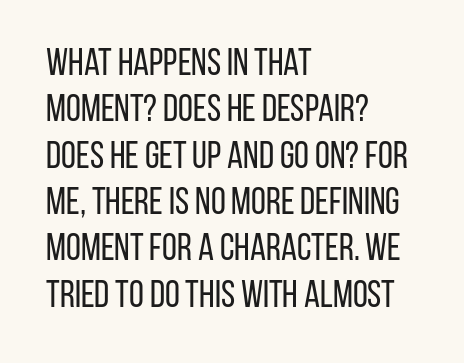
{"serif": "no", "italic": "no", "bold": "no", "weight": "regular", "width": "condensed", "stroke_contrast": "low", "x_height": "large", "monospaced": "no", "underline": "no", "align": "left", "line_spacing_ratio": 1.22, "letter_spacing": "normal", "letter_spacing_em": 0.0, "glyph_px": 38}
